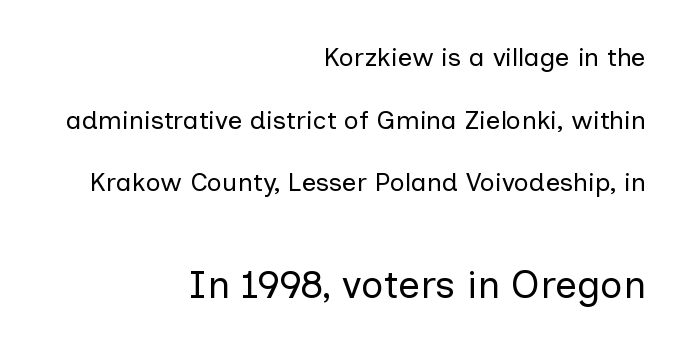
Q: Is the text bold? A: No.
Q: Is the text italic (slanted)? A: No, it is upright.
Q: Is the typeface a serif or a sans-serif typeface? A: Sans-serif.
Q: Is the text underlined? A: No.
Q: How is the paragraph aligned? A: Right-aligned.
Q: Is the spacing between letters normal or unusually wide? A: Normal.
Q: Is the spacing between lines tight, normal or loose? A: Loose.
Q: Which block of text is set in a larger size, the first (top) or the second (bottom)? A: The second (bottom) one.
Q: Width (condensed, normal, or wide)? A: Normal.
Q: Stroke contrast? A: Low.
Q: x-height? A: Medium.
Q: Monospaced? A: No.
